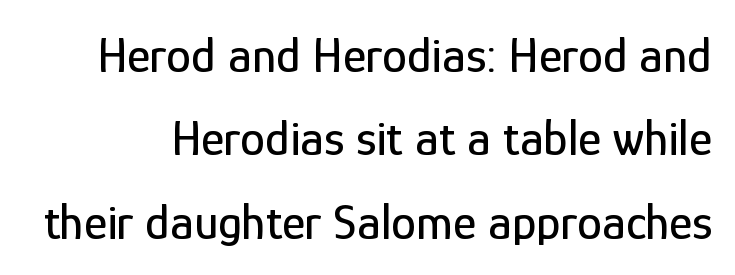
{"serif": "no", "italic": "no", "width": "condensed", "stroke_contrast": "low", "x_height": "medium", "monospaced": "no", "underline": "no", "line_spacing": "normal", "line_spacing_ratio": 1.67, "letter_spacing": "normal", "letter_spacing_em": 0.0, "glyph_px": 50}
